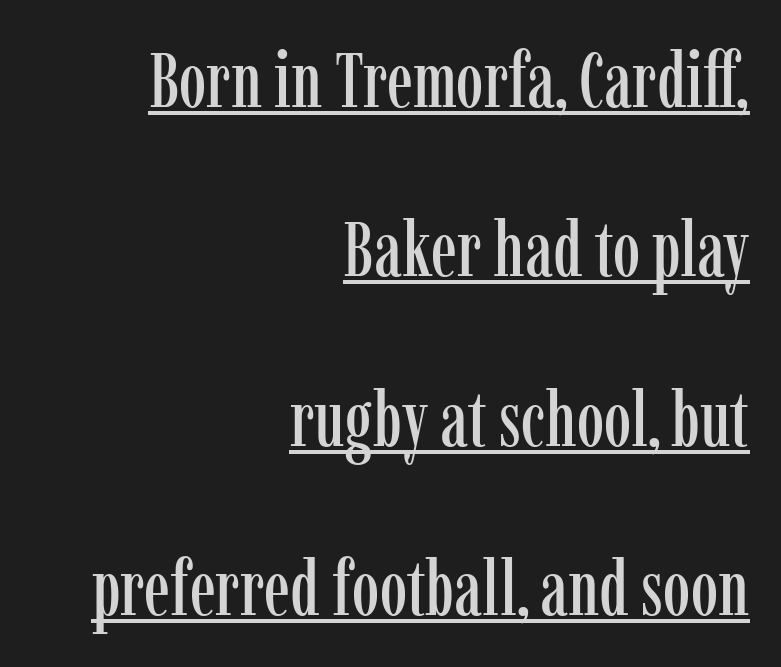
Regarding leading, the lines here are spaced well apart. What stands out about the letter spacing? Nothing — it is the standard amount. Examine the stroke ends and you'll spot serifs. The letters advance in unequal steps, a hallmark of proportional type. The specimen reads as upright at a glance.
